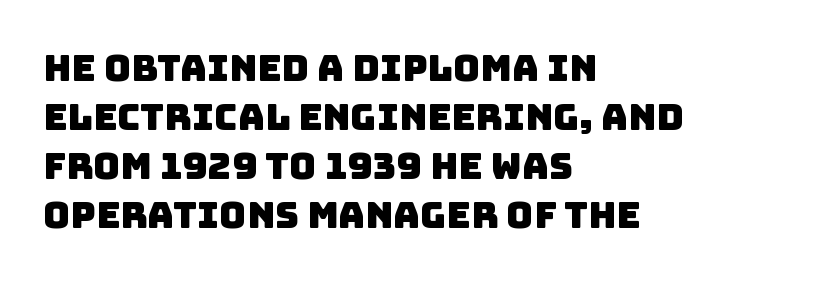
The image shows 37 px sans-serif type; set left-aligned, normal line spacing (1.32x), normal letter spacing, not underlined; low stroke contrast and a large x-height.
